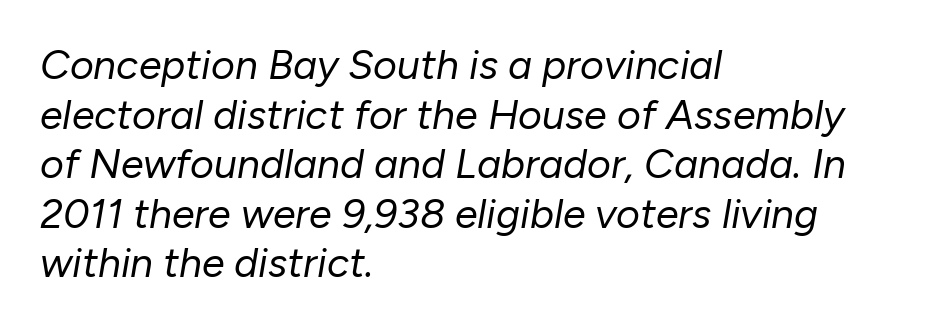
{"italic": "yes", "lean": "right", "slant_degrees": 10, "bold": "no", "weight": "regular", "width": "normal", "stroke_contrast": "low", "x_height": "medium", "monospaced": "no", "underline": "no", "align": "left", "line_spacing_ratio": 1.21, "letter_spacing": "normal", "letter_spacing_em": 0.0, "glyph_px": 41}
